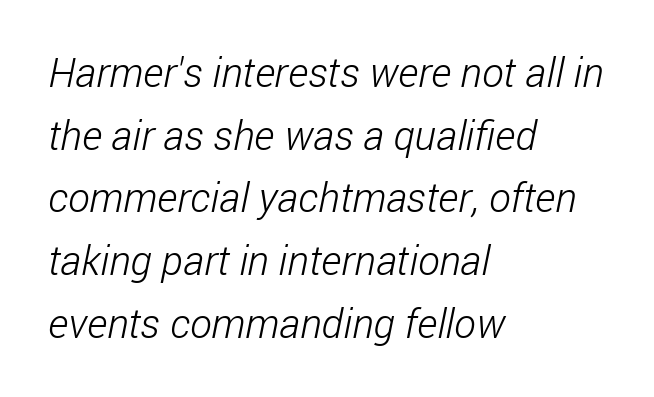
{"serif": "no", "bold": "no", "weight": "light", "width": "condensed", "stroke_contrast": "low", "x_height": "medium", "monospaced": "no", "underline": "no", "align": "left", "line_spacing": "normal", "line_spacing_ratio": 1.53, "letter_spacing": "normal", "letter_spacing_em": 0.0, "glyph_px": 41}
